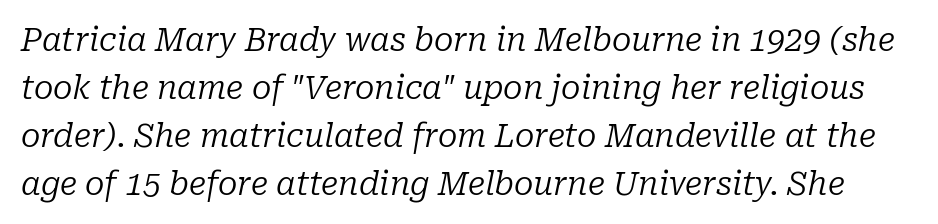
A typesetter would mark this as italic. The face used here is proportionally spaced, like ordinary book or web type. Each stroke keeps to a modest, everyday thickness or less. The passage shown is typeset with a serif family. Decoration check: the copy has no underline. Quick note: interline space is typical.
